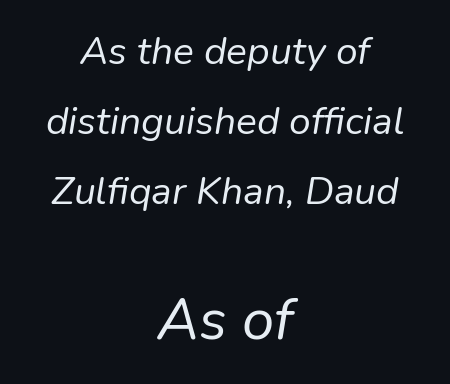
Q: Is the text bold? A: No.
Q: Is the text italic (slanted)? A: Yes, it leans right by about 9 degrees.
Q: Is the text underlined? A: No.
Q: How is the paragraph aligned? A: Centered.
Q: Is the spacing between letters normal or unusually wide? A: Normal.
Q: Which block of text is set in a larger size, the first (top) or the second (bottom)? A: The second (bottom) one.
Q: Width (condensed, normal, or wide)? A: Normal.
Q: Stroke contrast? A: Low.
Q: x-height? A: Medium.
Q: Monospaced? A: No.
